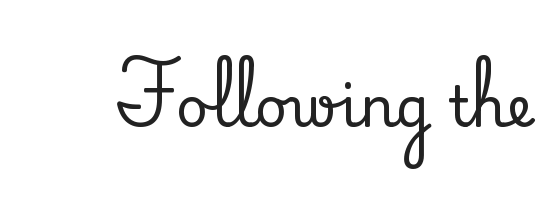
{"serif": "yes", "italic": "no", "width": "normal", "stroke_contrast": "medium", "x_height": "small", "monospaced": "no", "underline": "no", "letter_spacing": "normal", "letter_spacing_em": 0.0, "glyph_px": 56}
